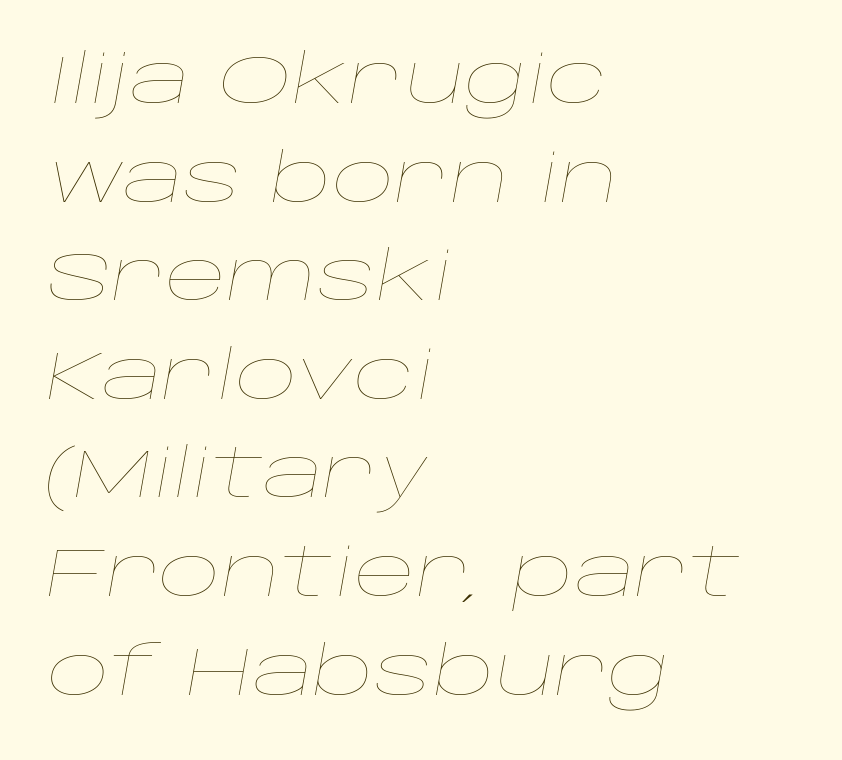
Q: Is the text bold? A: No.
Q: Is the text italic (slanted)? A: Yes, it leans right by about 10 degrees.
Q: Is the text underlined? A: No.
Q: How is the paragraph aligned? A: Left-aligned.
Q: Is the spacing between letters normal or unusually wide? A: Normal.
Q: Is the spacing between lines tight, normal or loose? A: Normal.
Q: Width (condensed, normal, or wide)? A: Wide.
Q: Stroke contrast? A: Low.
Q: x-height? A: Large.
Q: Monospaced? A: No.
